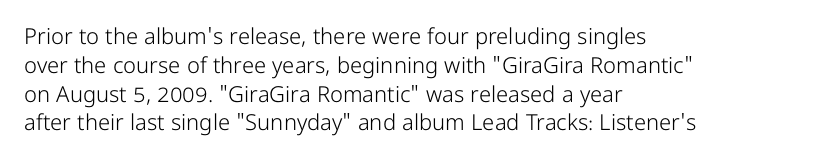
The image shows 22 px text type, upright; set left-aligned, normal line spacing (1.31x), normal letter spacing, not underlined.
